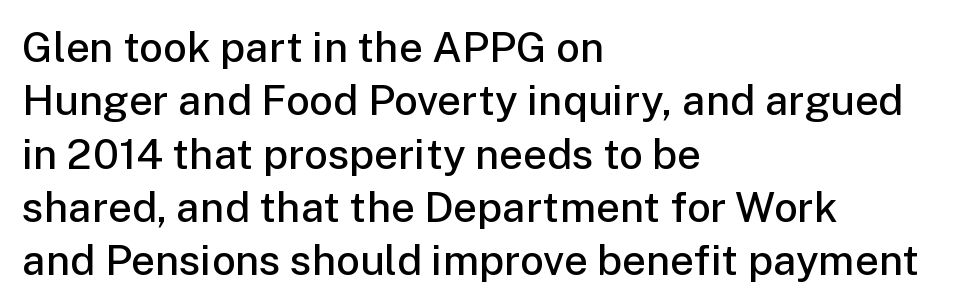
Q: Is the text bold? A: Semi-bold.
Q: Is the text italic (slanted)? A: No, it is upright.
Q: Is the typeface a serif or a sans-serif typeface? A: Sans-serif.
Q: Is the text underlined? A: No.
Q: How is the paragraph aligned? A: Left-aligned.
Q: Is the spacing between letters normal or unusually wide? A: Normal.
Q: Is the spacing between lines tight, normal or loose? A: Normal.
Q: Width (condensed, normal, or wide)? A: Normal.
Q: Stroke contrast? A: Low.
Q: x-height? A: Medium.
Q: Monospaced? A: No.
